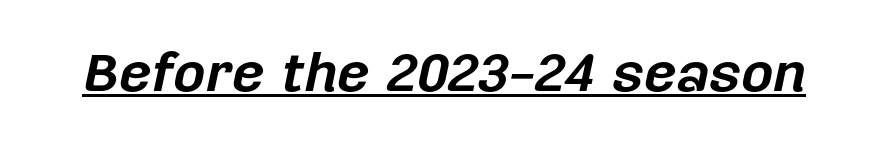
{"italic": "yes", "lean": "right", "slant_degrees": 12, "bold": "yes", "weight": "bold", "width": "normal", "stroke_contrast": "low", "x_height": "medium", "monospaced": "no", "underline": "yes", "letter_spacing": "normal", "letter_spacing_em": 0.0, "glyph_px": 56}
